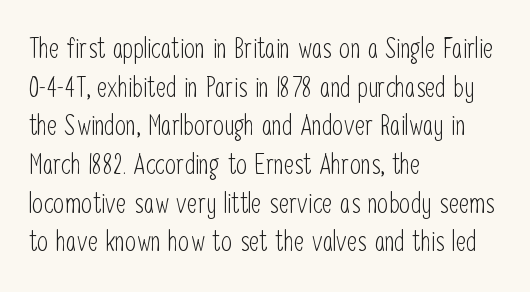
This rendering employs a face without finishing strokes, i.e., a sans-serif. Type without underlining. The lines in this sample share a left origin and differ only in where they stop. Here the glyphs are tracked normally, forming tight word shapes.
